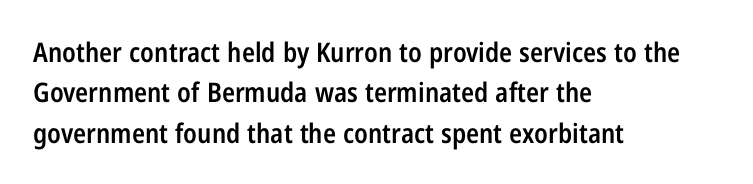
The image shows 27 px text type, upright; set left-aligned, normal line spacing (1.5x), normal letter spacing, not underlined.
